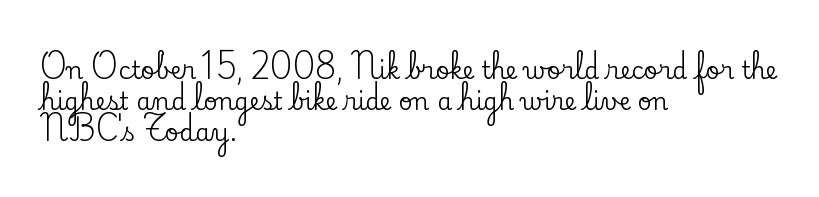
The image shows 24 px text type, upright; set left-aligned, normal line spacing (1.29x), normal letter spacing, not underlined.
